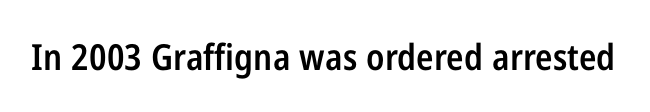
The image shows 36 px semibold, condensed sans-serif type, upright; set normal letter spacing, not underlined; low stroke contrast and a medium x-height.
